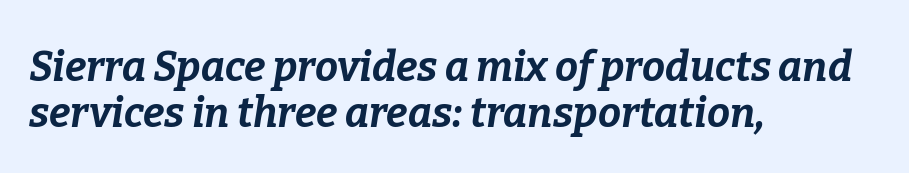
Yep, that's italic — everything's leaning. You could not count columns in this text — the font is proportionally spaced. Quick note: interline space is minimal. The line texture is even and compact thanks to regular tracking. A classic flush-left, rag-right setting is used for this passage.
